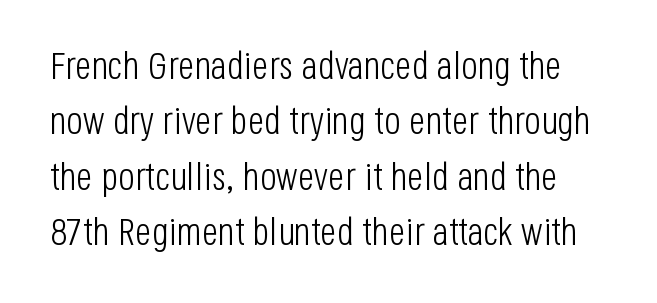
Q: Is the text bold? A: No.
Q: Is the text italic (slanted)? A: No, it is upright.
Q: Is the typeface a serif or a sans-serif typeface? A: Sans-serif.
Q: Is the text underlined? A: No.
Q: Is the spacing between letters normal or unusually wide? A: Normal.
Q: Is the spacing between lines tight, normal or loose? A: Normal.
Q: Width (condensed, normal, or wide)? A: Condensed.
Q: Stroke contrast? A: Low.
Q: x-height? A: Large.
Q: Monospaced? A: No.
